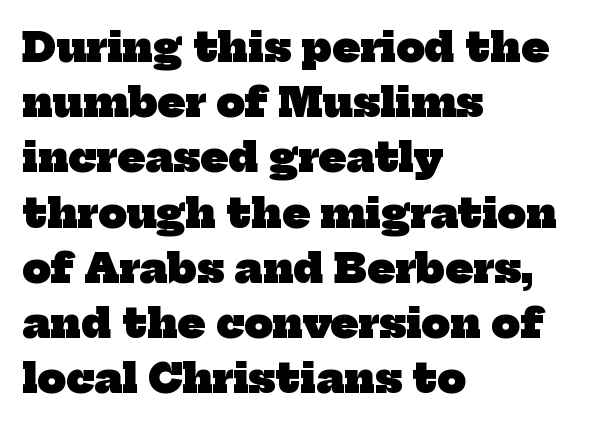
Q: Is the text bold? A: Yes.
Q: Is the typeface a serif or a sans-serif typeface? A: Serif.
Q: Is the text underlined? A: No.
Q: How is the paragraph aligned? A: Left-aligned.
Q: Is the spacing between letters normal or unusually wide? A: Normal.
Q: Is the spacing between lines tight, normal or loose? A: Normal.
Q: Width (condensed, normal, or wide)? A: Normal.
Q: Stroke contrast? A: Low.
Q: x-height? A: Medium.
Q: Monospaced? A: No.
